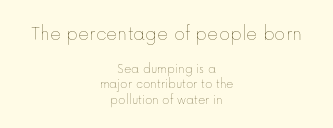
{"italic": "no", "bold": "no", "underline": "no", "align": "center", "line_spacing": "tight", "line_spacing_ratio": 1.1, "letter_spacing": "normal", "letter_spacing_em": 0.0, "larger_block": "first", "size_ratio": 1.5, "glyph_px": 21}
